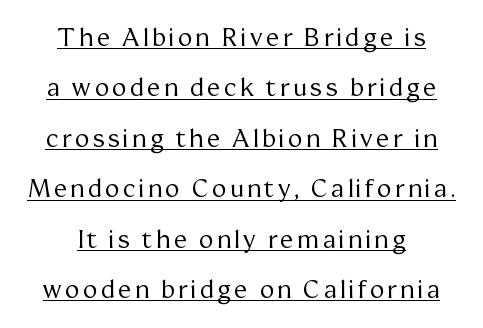
Is there an underline? Yes — a line sits under the letters. Is this a heavy cut? Hardly; it is regular or lighter. Every character sits straight up, as roman type does. This rendering uses center alignment, leaving both contours irregular but symmetric.
